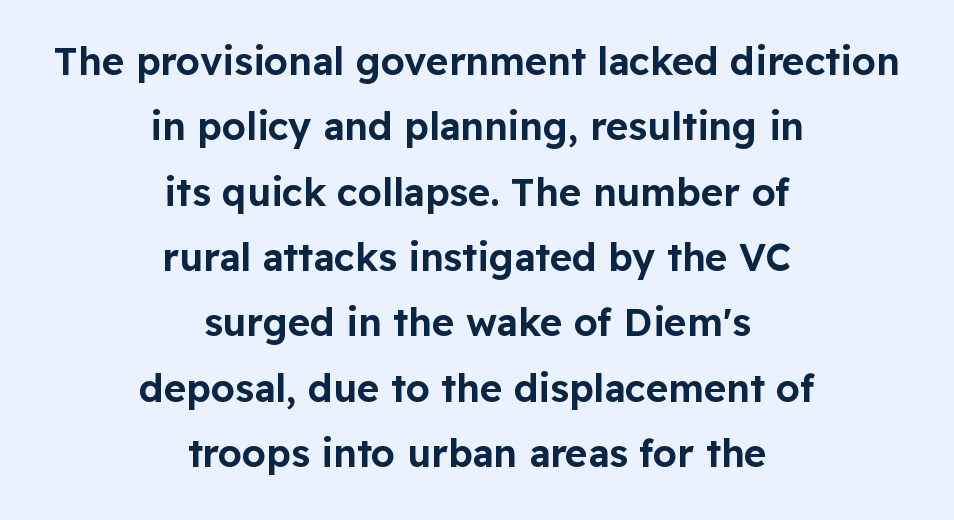
{"serif": "no", "italic": "no", "width": "normal", "stroke_contrast": "low", "x_height": "medium", "monospaced": "no", "underline": "no", "align": "center", "line_spacing_ratio": 1.72, "letter_spacing": "normal", "letter_spacing_em": 0.0, "glyph_px": 38}
